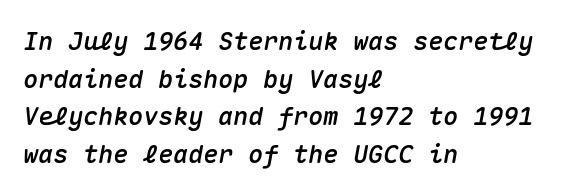
The image shows 25 px text type, italic (leaning right); set left-aligned, normal line spacing (1.51x), normal letter spacing, not underlined.
